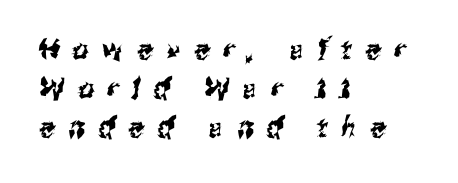
The image shows 28 px condensed sans-serif type; set left-aligned, normal line spacing (1.4x), unusually wide letter spacing (+0.49 em), not underlined; medium stroke contrast and a medium x-height.
